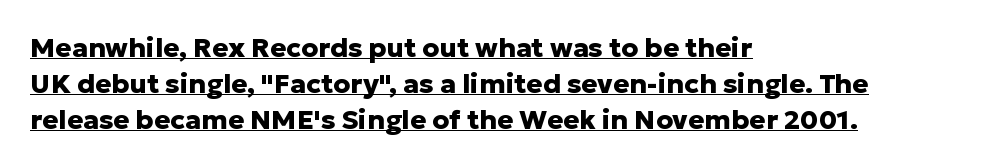
A baseline rule has been typeset under these characters. The lines in this sample share a left origin and differ only in where they stop. The specimen reads as upright at a glance. The letterforms sit shoulder to shoulder at normal distance. Weight: bold.
